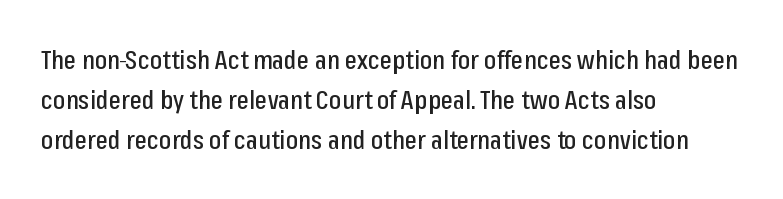
The image shows 26 px text type, upright; set left-aligned, normal line spacing (1.54x), normal letter spacing, not underlined.
